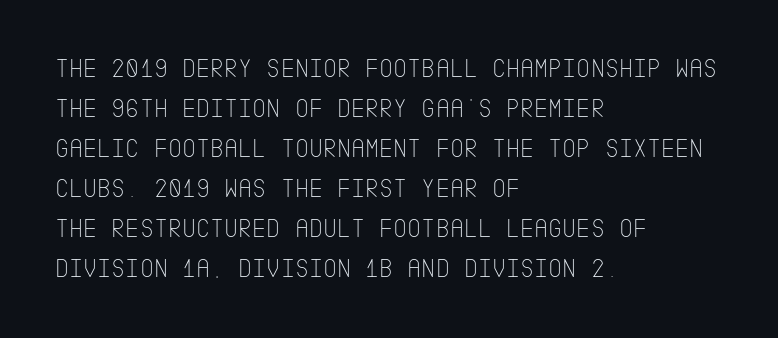
The image shows 27 px text type, upright; set left-aligned, normal line spacing (1.48x), normal letter spacing, not underlined.
